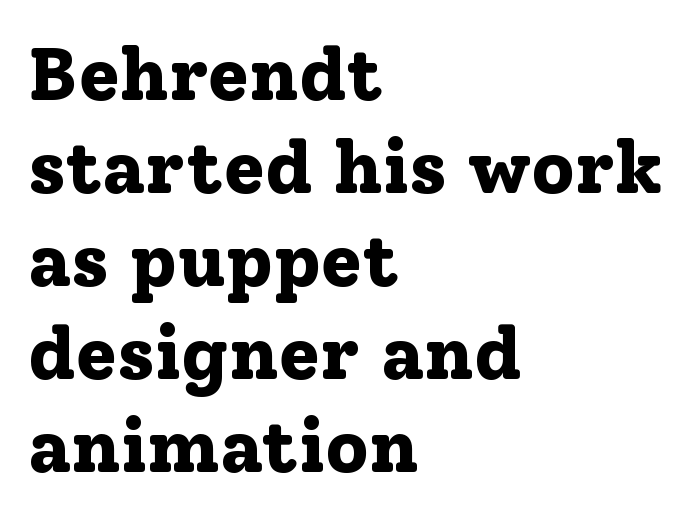
Q: Is the text bold? A: Yes.
Q: Is the text italic (slanted)? A: No, it is upright.
Q: Is the typeface a serif or a sans-serif typeface? A: Serif.
Q: Is the text underlined? A: No.
Q: How is the paragraph aligned? A: Left-aligned.
Q: Is the spacing between letters normal or unusually wide? A: Normal.
Q: Width (condensed, normal, or wide)? A: Normal.
Q: Stroke contrast? A: Low.
Q: x-height? A: Medium.
Q: Monospaced? A: No.
